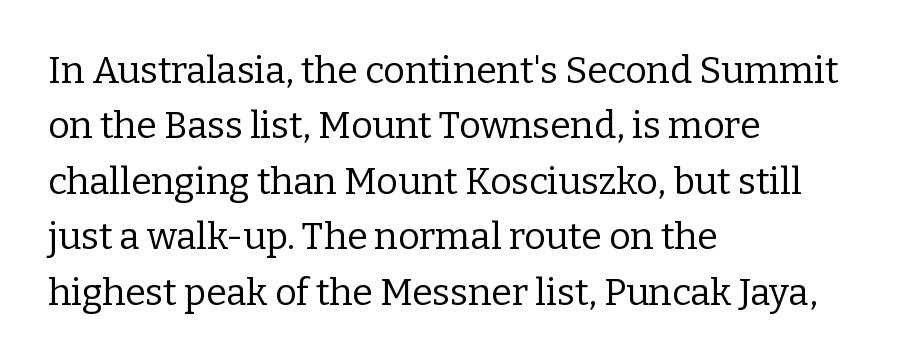
The image shows 37 px regular-weight serif type, upright; set left-aligned, normal line spacing (1.5x), normal letter spacing, not underlined; low stroke contrast and a medium x-height.
